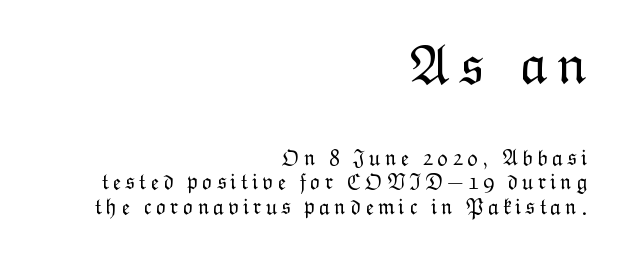
{"italic": "no", "bold": "no", "weight": "light", "width": "normal", "stroke_contrast": "low", "x_height": "medium", "monospaced": "no", "underline": "no", "align": "right", "line_spacing": "tight", "line_spacing_ratio": 1.11, "larger_block": "first", "size_ratio": 2.55, "glyph_px": 56}
